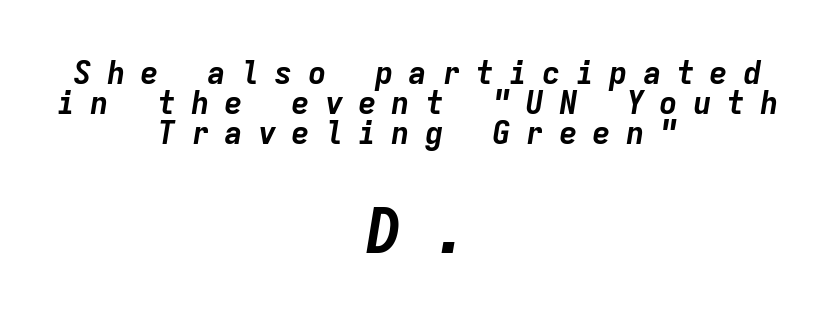
The image shows 62 px bold type, italic (leaning right), monospaced; set centered, tight line spacing (0.96x), unusually wide letter spacing (+0.48 em), not underlined; the second (bottom) block is 2.0x larger; low stroke contrast and a medium x-height.
